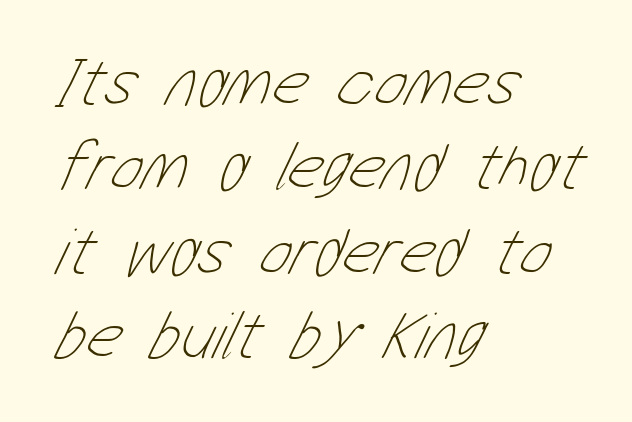
You could call the tracking neutral — neither tight nor loose. Rule under the text: the space is simply empty. The typesetter chose a ragged-right arrangement here. Weight class: somewhere from thin through regular. This sample has the flowing, uneven cadence of proportional lettering.
